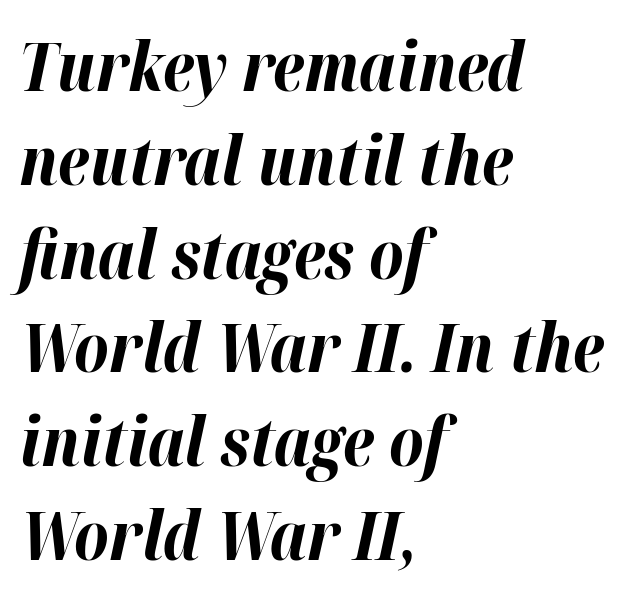
{"italic": "yes", "lean": "right", "slant_degrees": 12, "bold": "yes", "weight": "bold", "width": "normal", "stroke_contrast": "high", "x_height": "medium", "monospaced": "no", "underline": "no", "align": "left", "line_spacing": "normal", "line_spacing_ratio": 1.4, "letter_spacing": "normal", "letter_spacing_em": 0.0, "glyph_px": 67}
